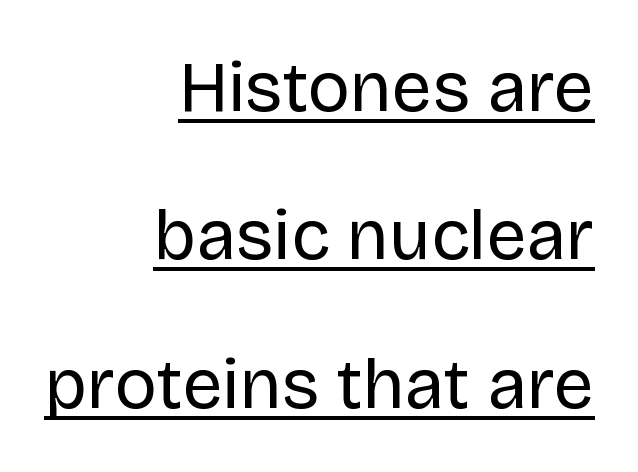
{"serif": "no", "italic": "no", "bold": "no", "weight": "regular", "width": "normal", "stroke_contrast": "low", "x_height": "large", "monospaced": "no", "underline": "yes", "align": "right", "line_spacing": "loose", "line_spacing_ratio": 2.09, "letter_spacing": "normal", "letter_spacing_em": 0.0, "glyph_px": 71}
